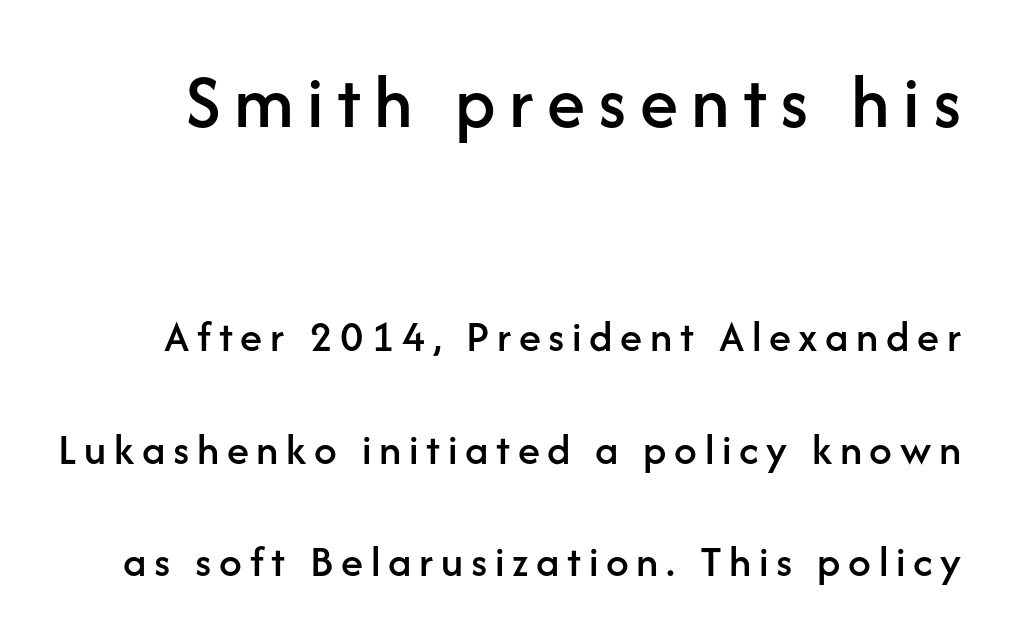
Interline gaps are noticeably wide in this sample. Proportional: the letters do not fall into vertical columns. Two sizes are in play, and the larger belongs to the first block. Lines of text with bare space underneath. Upright lettering throughout.
